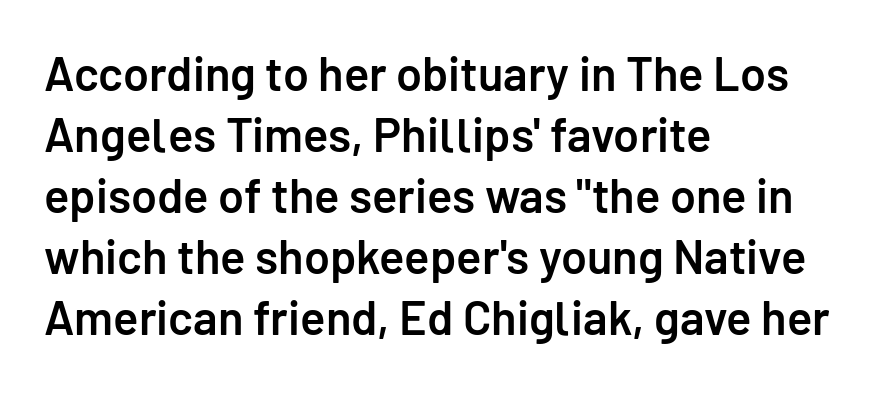
{"serif": "no", "italic": "no", "bold": "semi", "weight": "semibold", "width": "normal", "stroke_contrast": "low", "x_height": "medium", "monospaced": "no", "underline": "no", "align": "left", "line_spacing": "normal", "line_spacing_ratio": 1.3, "letter_spacing": "normal", "letter_spacing_em": 0.0, "glyph_px": 47}
